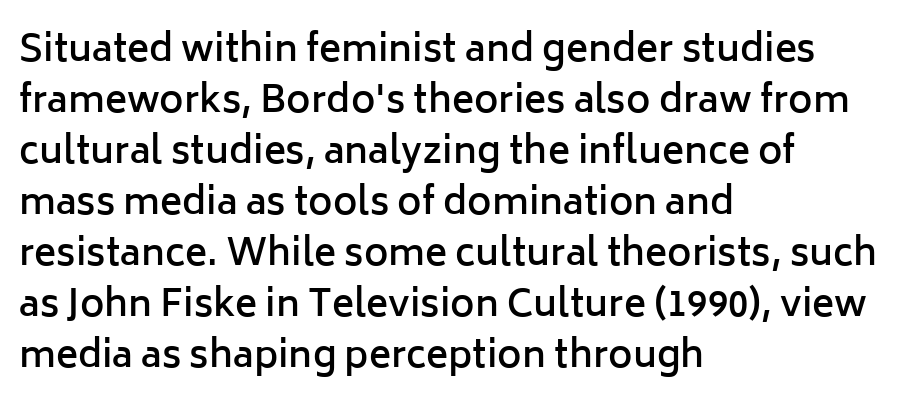
What stands out about the letter spacing? Nothing — it is the standard amount. Weight check: semibold — heavier than regular, not quite bold. The specimen omits any rule beneath the text block's lines. These lines are rendered in a variable-pitch font.
